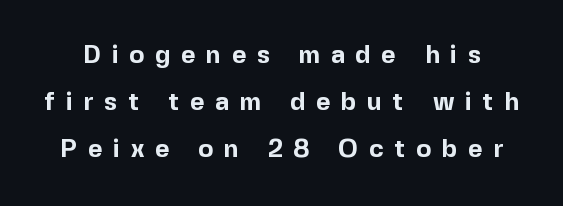
Q: Is the text bold? A: Yes.
Q: Is the text italic (slanted)? A: No, it is upright.
Q: Is the text underlined? A: No.
Q: Is the spacing between letters normal or unusually wide? A: Unusually wide.
